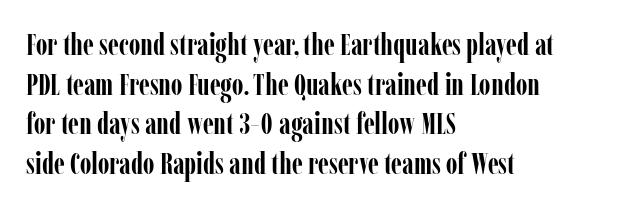
Q: Is the text bold? A: Yes.
Q: Is the text italic (slanted)? A: No, it is upright.
Q: Is the typeface a serif or a sans-serif typeface? A: Serif.
Q: Is the text underlined? A: No.
Q: How is the paragraph aligned? A: Left-aligned.
Q: Is the spacing between letters normal or unusually wide? A: Normal.
Q: Is the spacing between lines tight, normal or loose? A: Normal.
Q: Width (condensed, normal, or wide)? A: Condensed.
Q: Stroke contrast? A: Low.
Q: x-height? A: Medium.
Q: Monospaced? A: No.
